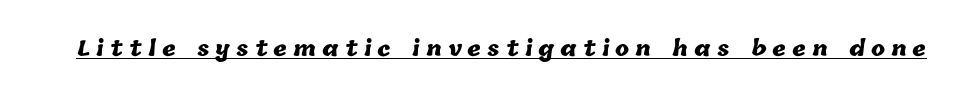
{"bold": "yes", "underline": "yes", "letter_spacing": "wide", "letter_spacing_em": 0.29, "glyph_px": 21}
